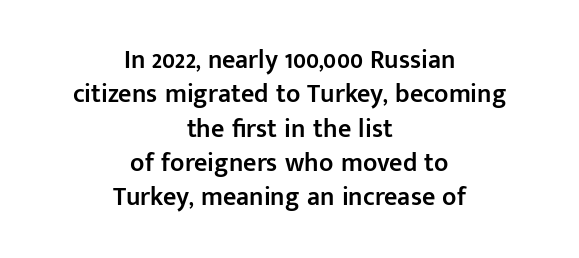
{"italic": "no", "bold": "semi", "underline": "no", "align": "center", "line_spacing": "normal", "line_spacing_ratio": 1.32, "letter_spacing": "normal", "letter_spacing_em": 0.0, "glyph_px": 26}
